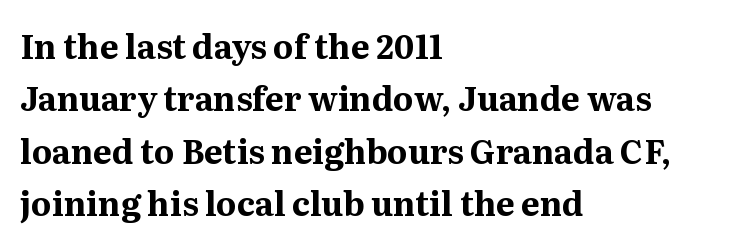
Letters rest on an invisible, unmarked baseline. Caption: multi-line text, flush left, ragged right. A roman cut, with each character standing at attention. The rendering uses natural spacing where letterforms have individual widths. Baseline-to-baseline distance is the conventional proportion of letter height. The passage shown is emphatically bold.
